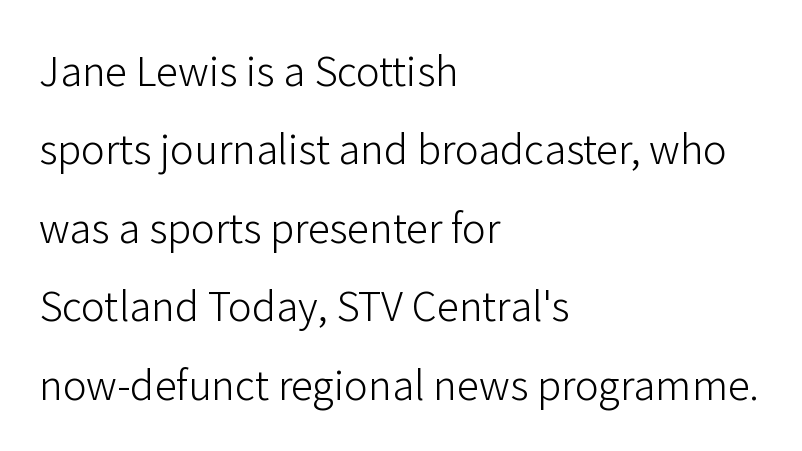
Q: Is the text bold? A: No.
Q: Is the text italic (slanted)? A: No, it is upright.
Q: Is the typeface a serif or a sans-serif typeface? A: Sans-serif.
Q: Is the text underlined? A: No.
Q: How is the paragraph aligned? A: Left-aligned.
Q: Is the spacing between letters normal or unusually wide? A: Normal.
Q: Is the spacing between lines tight, normal or loose? A: Loose.
Q: Width (condensed, normal, or wide)? A: Normal.
Q: Stroke contrast? A: Low.
Q: x-height? A: Medium.
Q: Monospaced? A: No.
